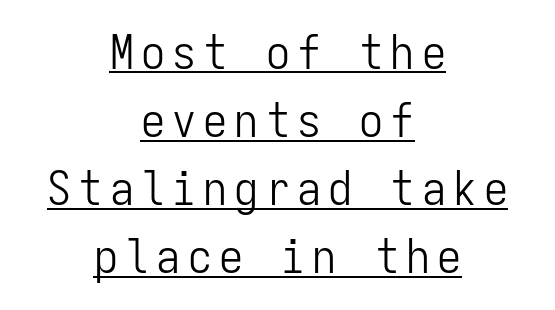
Q: Is the text bold? A: No.
Q: Is the text italic (slanted)? A: No, it is upright.
Q: Is the typeface a serif or a sans-serif typeface? A: Sans-serif.
Q: Is the text underlined? A: Yes.
Q: How is the paragraph aligned? A: Centered.
Q: Is the spacing between lines tight, normal or loose? A: Normal.
Q: Width (condensed, normal, or wide)? A: Condensed.
Q: Stroke contrast? A: Low.
Q: x-height? A: Medium.
Q: Monospaced? A: Yes.
